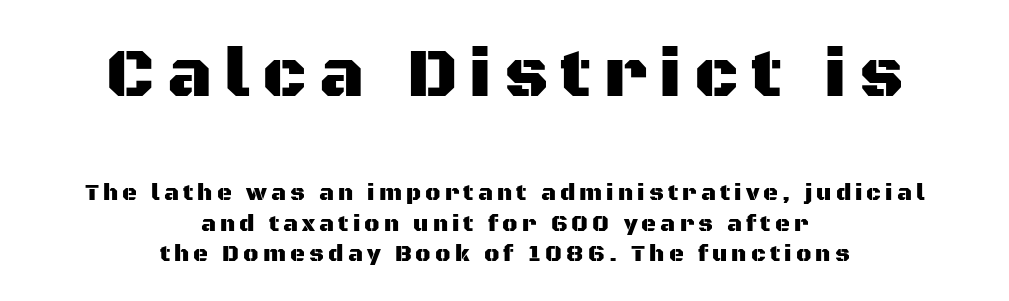
Q: Is the text italic (slanted)? A: No, it is upright.
Q: Is the typeface a serif or a sans-serif typeface? A: Sans-serif.
Q: Is the text underlined? A: No.
Q: How is the paragraph aligned? A: Centered.
Q: Is the spacing between lines tight, normal or loose? A: Normal.
Q: Which block of text is set in a larger size, the first (top) or the second (bottom)? A: The first (top) one.
Q: Width (condensed, normal, or wide)? A: Normal.
Q: Stroke contrast? A: Medium.
Q: x-height? A: Large.
Q: Monospaced? A: No.
